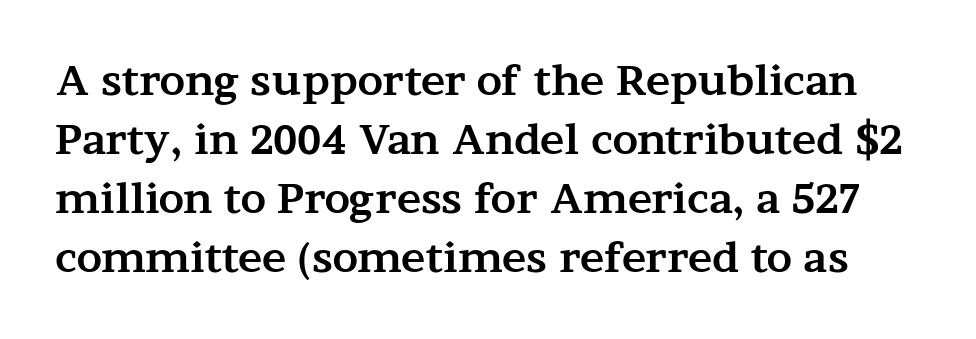
Q: Is the text bold? A: Yes.
Q: Is the text italic (slanted)? A: No, it is upright.
Q: Is the typeface a serif or a sans-serif typeface? A: Serif.
Q: Is the text underlined? A: No.
Q: Is the spacing between letters normal or unusually wide? A: Normal.
Q: Is the spacing between lines tight, normal or loose? A: Normal.
Q: Width (condensed, normal, or wide)? A: Wide.
Q: Stroke contrast? A: Medium.
Q: x-height? A: Medium.
Q: Monospaced? A: No.
